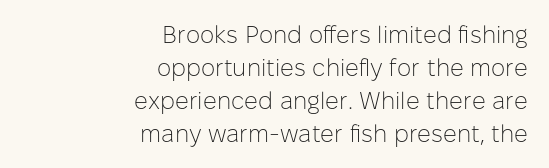
{"italic": "no", "bold": "no", "underline": "no", "align": "right", "line_spacing": "normal", "line_spacing_ratio": 1.37, "letter_spacing": "normal", "letter_spacing_em": 0.0, "glyph_px": 24}
